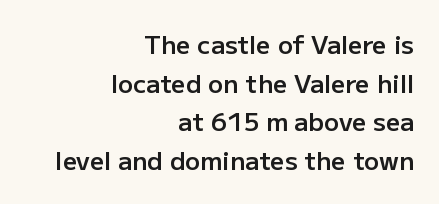
{"italic": "no", "bold": "semi", "underline": "no", "align": "right", "line_spacing": "normal", "line_spacing_ratio": 1.55, "letter_spacing": "normal", "letter_spacing_em": 0.0, "glyph_px": 25}
